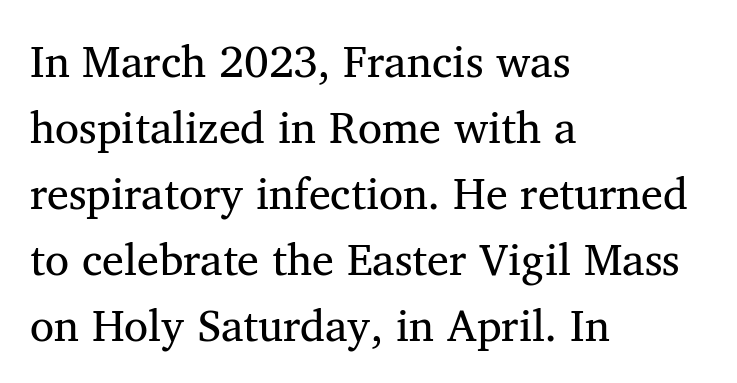
Q: Is the text bold? A: No.
Q: Is the text italic (slanted)? A: No, it is upright.
Q: Is the typeface a serif or a sans-serif typeface? A: Serif.
Q: Is the text underlined? A: No.
Q: How is the paragraph aligned? A: Left-aligned.
Q: Is the spacing between letters normal or unusually wide? A: Normal.
Q: Is the spacing between lines tight, normal or loose? A: Normal.
Q: Width (condensed, normal, or wide)? A: Normal.
Q: Stroke contrast? A: Medium.
Q: x-height? A: Medium.
Q: Monospaced? A: No.
